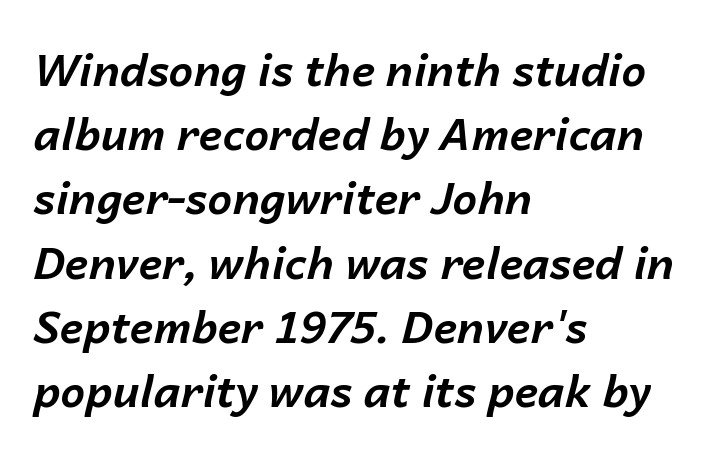
Students, note that the glyphs here touch the page at normal intervals. The letters advance in unequal steps, a hallmark of proportional type. Bare-footed words on every line. Horizontally, the lines are justified to the leading edge only. The block of text has a typical density, with ordinary space between rows. Emphasis by weight is at full strength: bold.
